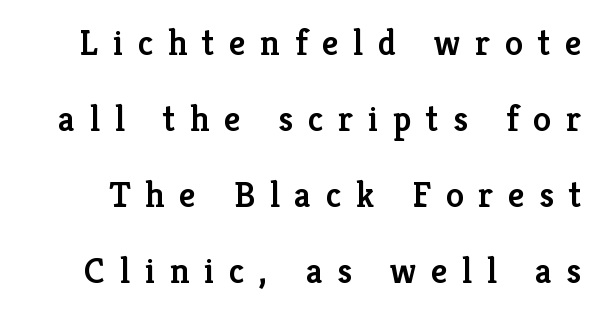
Beneath every word, the page is bare. Looks like regular typesetting: each glyph gets only the width it needs. Is the type bold? Partly — it's a semibold, heavier than regular but not fully bold. Notice how the stems are strictly vertical — no italics here. Letterform terminals end in serifs throughout the passage.
